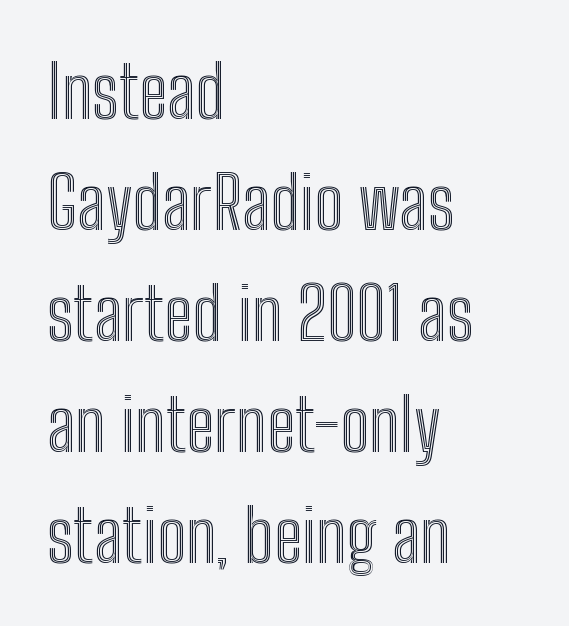
Q: Is the text italic (slanted)? A: No, it is upright.
Q: Is the text underlined? A: No.
Q: How is the paragraph aligned? A: Left-aligned.
Q: Is the spacing between letters normal or unusually wide? A: Normal.
Q: Is the spacing between lines tight, normal or loose? A: Normal.
Q: Width (condensed, normal, or wide)? A: Condensed.
Q: x-height? A: Medium.
Q: Monospaced? A: No.
